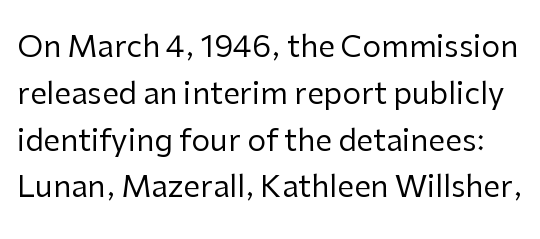
{"serif": "no", "italic": "no", "bold": "no", "weight": "regular", "width": "normal", "stroke_contrast": "low", "x_height": "medium", "monospaced": "no", "underline": "no", "line_spacing": "normal", "line_spacing_ratio": 1.56, "letter_spacing": "normal", "letter_spacing_em": 0.0, "glyph_px": 30}
